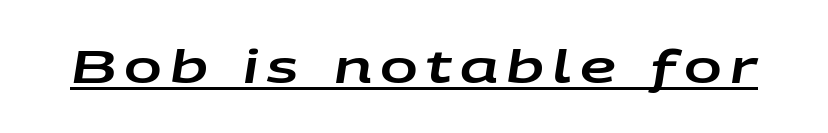
Looks like someone drew a line under every word here. Here the designer chose a conventional face with non-uniform glyph widths. Observe the lean: these are italic letterforms.
